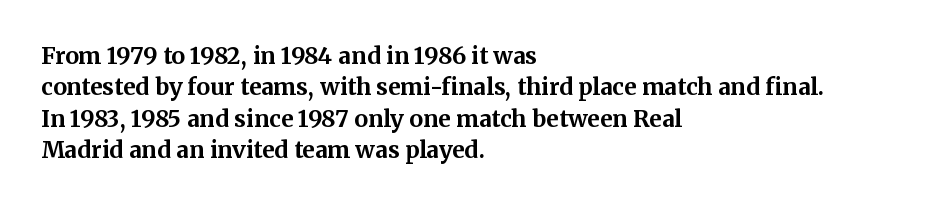
{"italic": "no", "bold": "yes", "underline": "no", "align": "left", "line_spacing": "normal", "line_spacing_ratio": 1.36, "letter_spacing": "normal", "letter_spacing_em": 0.0, "glyph_px": 23}
